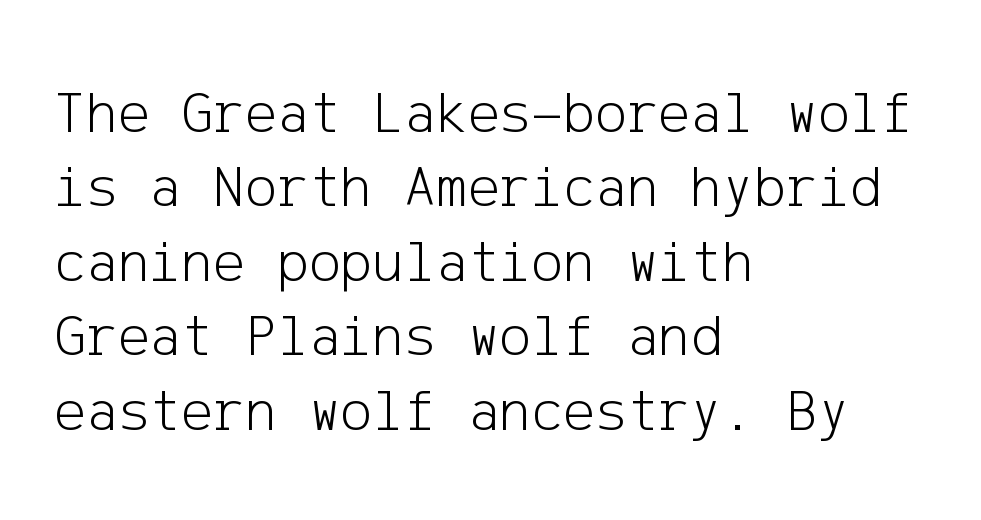
Which margin do the lines hug? The left one — the right edge is uneven. The line texture is even and compact thanks to regular tracking. Designer's note — italics off, roman on. Any mark beneath the type? The region is blank. Does the type have serifs? No, each stem ends abruptly.
